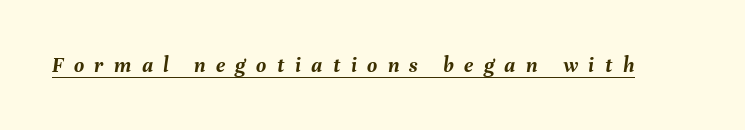
{"italic": "yes", "lean": "right", "slant_degrees": 8, "bold": "yes", "underline": "yes", "letter_spacing": "wide", "letter_spacing_em": 0.47, "glyph_px": 22}
